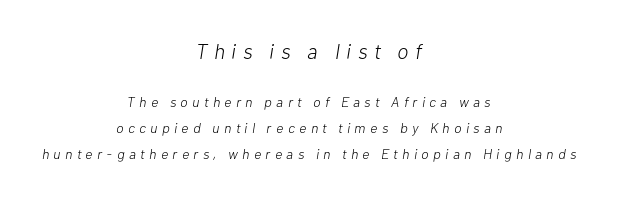
Q: Is the text bold? A: No.
Q: Is the text italic (slanted)? A: Yes, it leans right by about 10 degrees.
Q: Is the text underlined? A: No.
Q: How is the paragraph aligned? A: Centered.
Q: Is the spacing between letters normal or unusually wide? A: Unusually wide.
Q: Which block of text is set in a larger size, the first (top) or the second (bottom)? A: The first (top) one.
